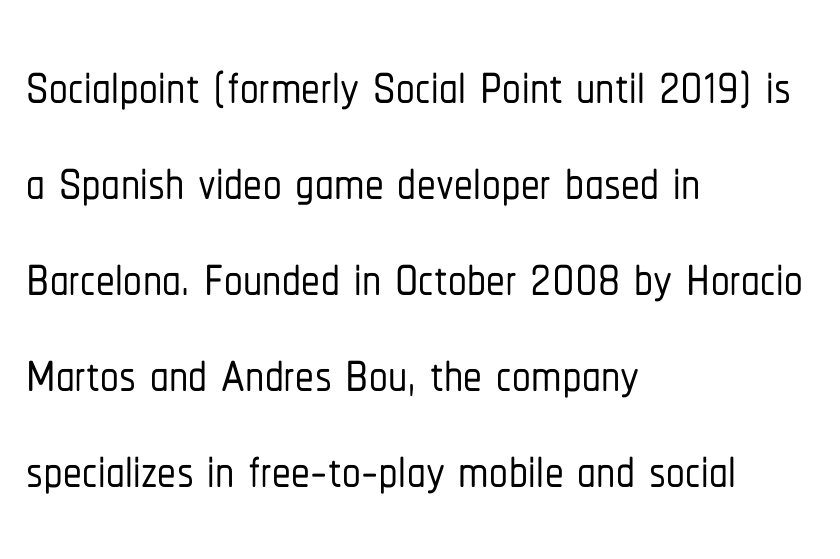
{"serif": "no", "italic": "no", "width": "condensed", "stroke_contrast": "low", "x_height": "medium", "monospaced": "no", "underline": "no", "align": "left", "line_spacing": "normal", "line_spacing_ratio": 1.28, "letter_spacing": "normal", "letter_spacing_em": 0.0, "glyph_px": 75}
